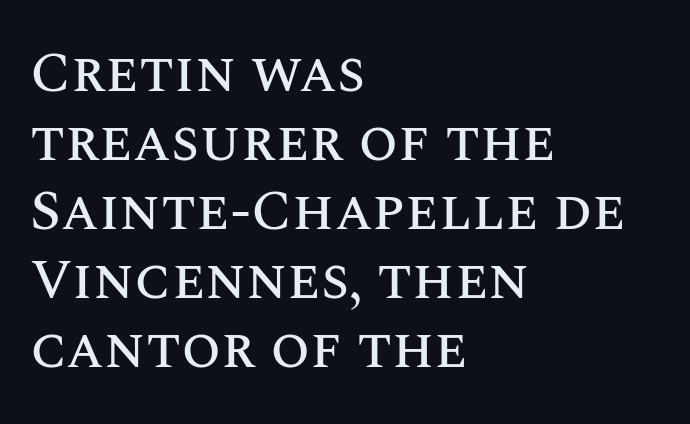
Q: Is the text italic (slanted)? A: No, it is upright.
Q: Is the text underlined? A: No.
Q: How is the paragraph aligned? A: Left-aligned.
Q: Is the spacing between letters normal or unusually wide? A: Normal.
Q: Width (condensed, normal, or wide)? A: Normal.
Q: Stroke contrast? A: Medium.
Q: x-height? A: Large.
Q: Monospaced? A: No.
